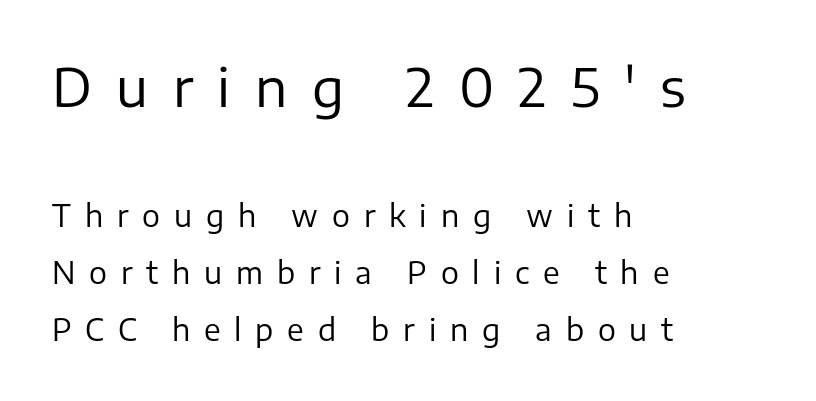
The image shows 53 px regular-weight sans-serif type, upright; set left-aligned, loose line spacing (1.91x), unusually wide letter spacing (+0.46 em), not underlined; the first (top) block is 1.77x larger; low stroke contrast and a medium x-height.
